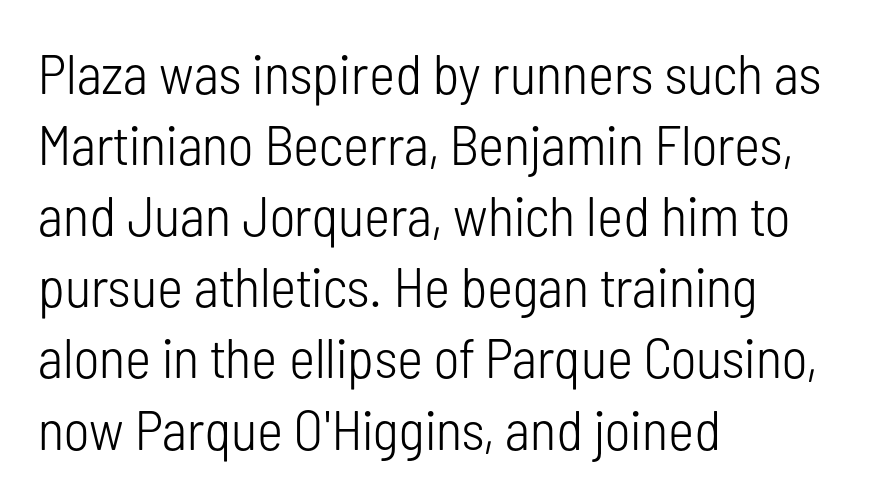
The line texture is even and compact thanks to regular tracking. Line beginnings align vertically; line endings do not. The typesetting does not lean heavy: it is not bold. The rows are spaced the way most documents space them.
